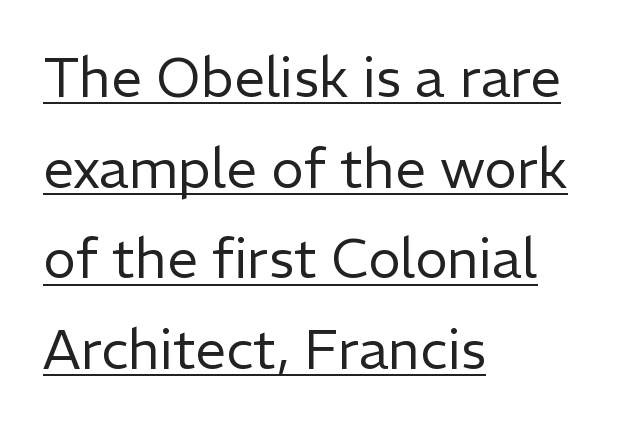
The image shows 55 px regular-weight sans-serif type, upright; set left-aligned, normal line spacing (1.65x), normal letter spacing, underlined; low stroke contrast and a medium x-height.
